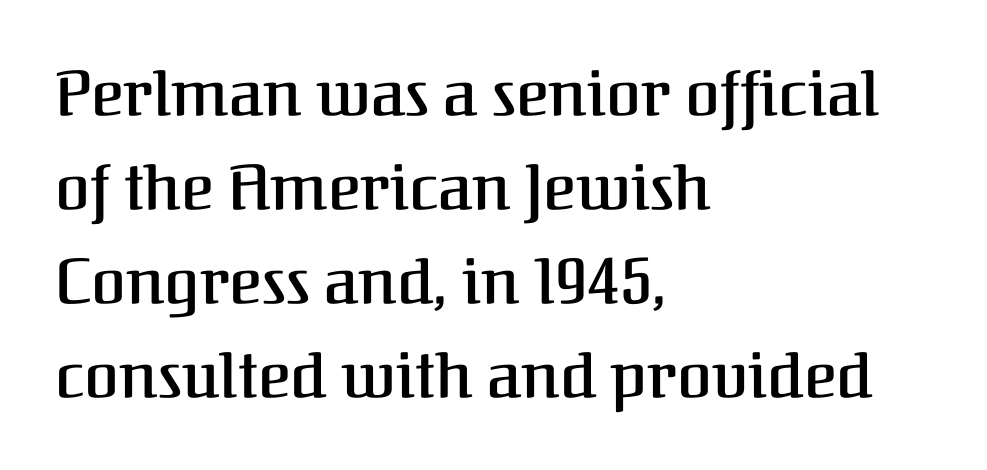
The area under the type is left untouched. Students, note that the glyphs here touch the page at normal intervals. It's the straight-up-and-down kind of type. The passage shown is semibold, sitting just below true bold. Horizontal bands of white between lines are of average thickness. Does the copy run flush right? No — it runs flush left.
